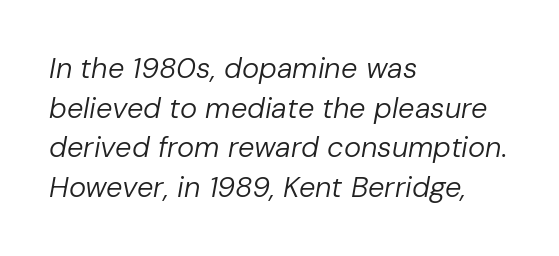
The image shows 29 px regular-weight type, italic (leaning right); set left-aligned, normal line spacing (1.37x), normal letter spacing, not underlined; low stroke contrast and a medium x-height.
